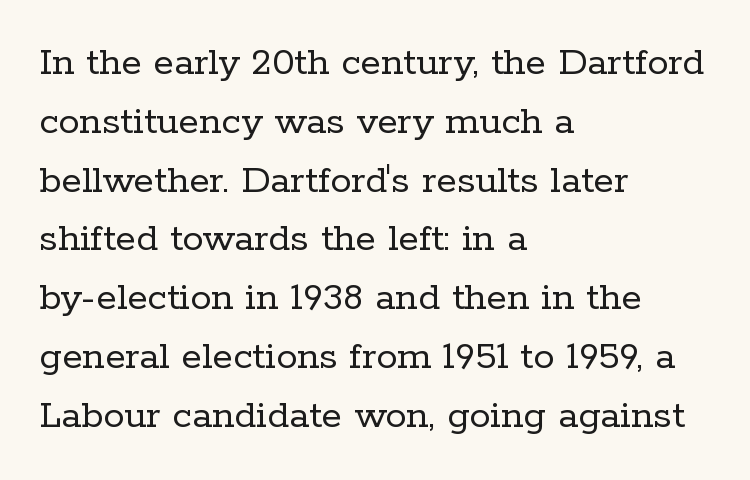
{"serif": "yes", "italic": "no", "bold": "no", "weight": "regular", "width": "normal", "stroke_contrast": "low", "x_height": "medium", "monospaced": "no", "underline": "no", "align": "left", "line_spacing": "normal", "line_spacing_ratio": 1.4, "letter_spacing": "normal", "letter_spacing_em": 0.0, "glyph_px": 42}
